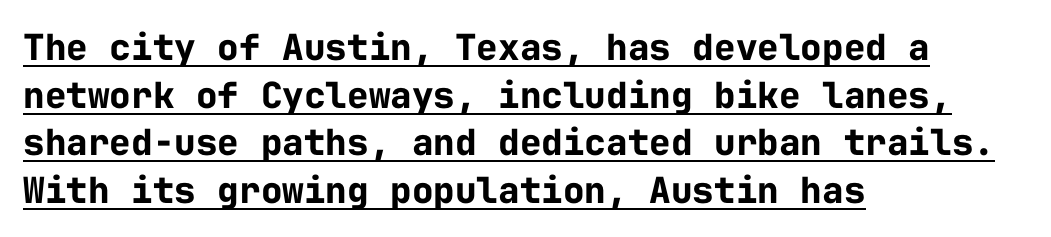
No extra tracking has been applied to these lines. The designer went with a sans here, leaving each stem footless. The letters march in equal steps, a hallmark of fixed-pitch type. Set as a true bold cut, around the 700 mark. The sample's only ornament is a line tracing under the words.
